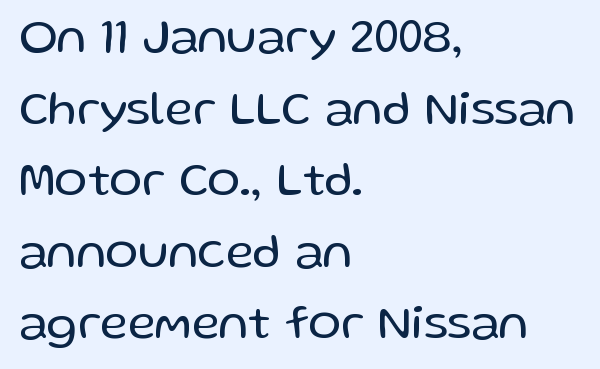
The image shows 49 px regular-weight sans-serif type, upright; set left-aligned, normal line spacing (1.46x), normal letter spacing, not underlined; low stroke contrast and a medium x-height.
